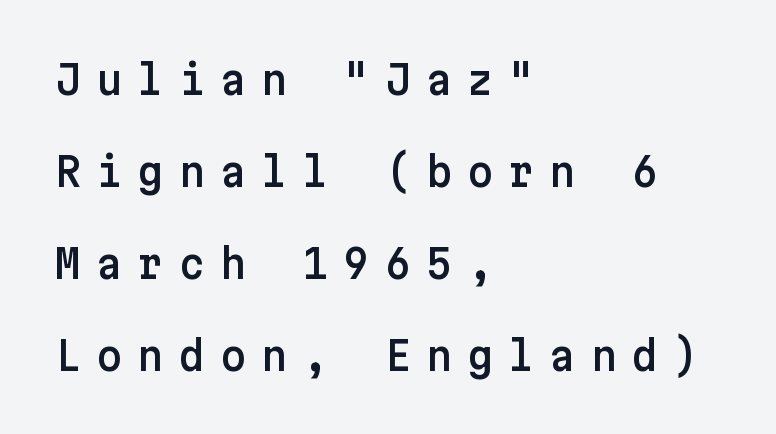
The image shows 40 px sans-serif type, upright; set left-aligned, loose line spacing (2.3x), unusually wide letter spacing (+0.38 em), not underlined; low stroke contrast and a medium x-height.
